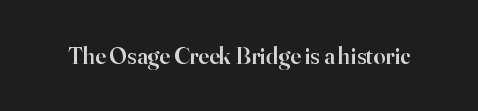
Quick note: underline off. Rendered with straight, roman letterforms. Each word holds together tightly as a unit, with standard inter-letter gaps. Slightly chunky letters — semibold, I'd say, not full bold.
